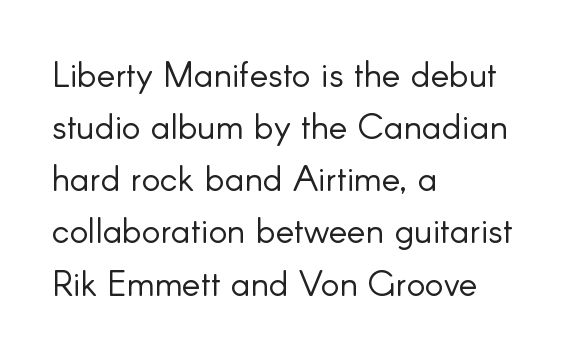
Q: Is the text bold? A: No.
Q: Is the text italic (slanted)? A: No, it is upright.
Q: Is the typeface a serif or a sans-serif typeface? A: Sans-serif.
Q: Is the text underlined? A: No.
Q: How is the paragraph aligned? A: Left-aligned.
Q: Is the spacing between letters normal or unusually wide? A: Normal.
Q: Is the spacing between lines tight, normal or loose? A: Normal.
Q: Width (condensed, normal, or wide)? A: Normal.
Q: Stroke contrast? A: Low.
Q: x-height? A: Small.
Q: Monospaced? A: No.
